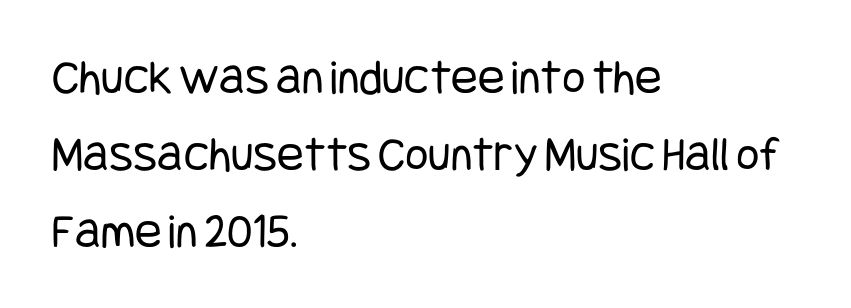
The passage shown stacks its lines at a standard gap. If you drew a ruler down the left edge, every line would touch it. The glyphs in this specimen are sans serif. A typesetter would mark this as roman, not italic. Letters rest on an invisible, unmarked baseline. No letter is thick-stroked: the sample isn't bold.
